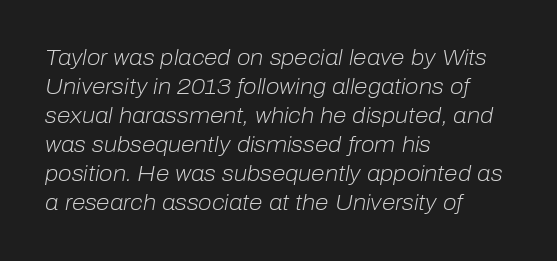
The image shows 22 px text type, italic (leaning right); set left-aligned, normal line spacing (1.32x), normal letter spacing, not underlined.
